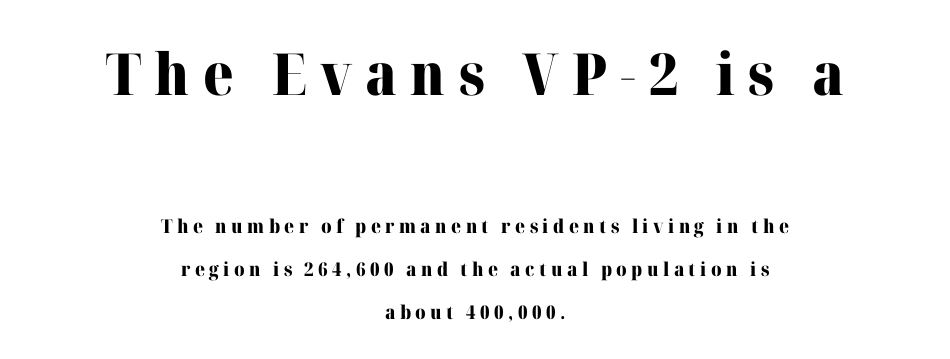
The upper block of text is set noticeably larger than the block beneath it. Where is the straight margin? There isn't one; the lines are centered. The baseline area is clear. Small tapered or slab feet sit at the stroke ends, so this counts as serif.
